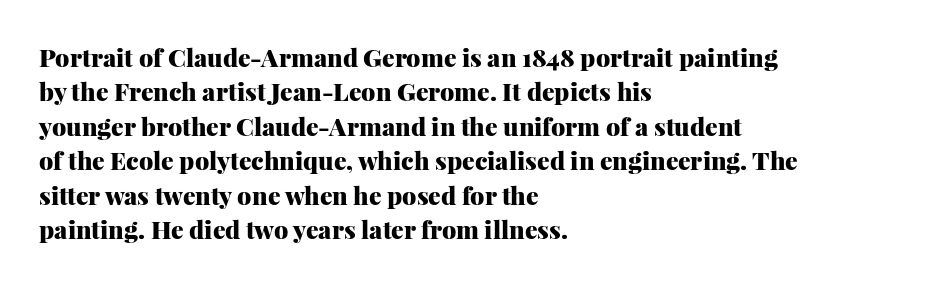
Q: Is the text bold? A: Yes.
Q: Is the text italic (slanted)? A: No, it is upright.
Q: Is the text underlined? A: No.
Q: How is the paragraph aligned? A: Left-aligned.
Q: Is the spacing between letters normal or unusually wide? A: Normal.
Q: Is the spacing between lines tight, normal or loose? A: Normal.
